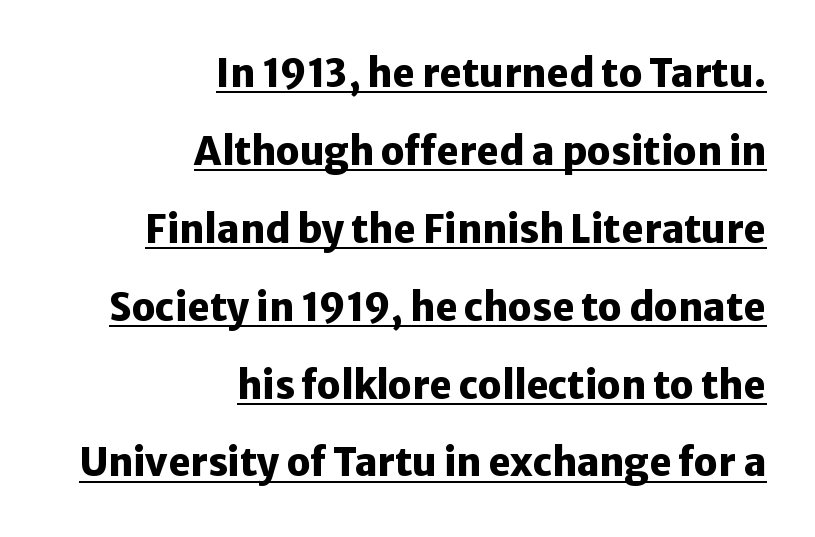
Nothing sits at the stroke ends, so this counts as sans-serif. Heavy, bold letterforms. Is the block centered? No — it sits flush against the right margin. What stands out about the letter spacing? Nothing — it is the standard amount. Students, observe the line beneath the letters — that is underlining. Designer's note — italics off, roman on.
